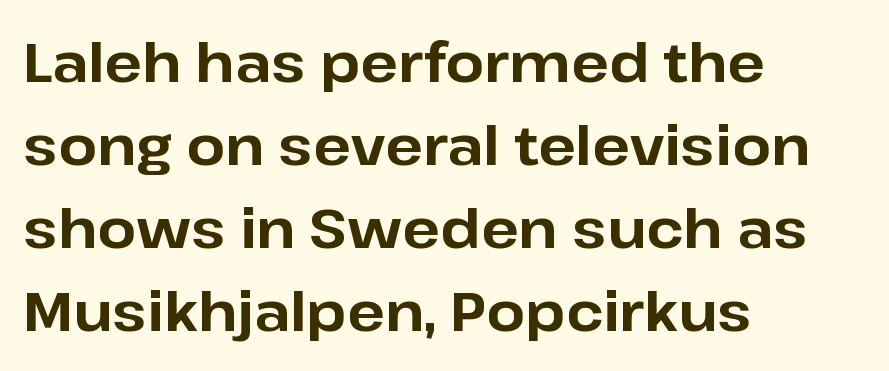
{"serif": "no", "italic": "no", "bold": "yes", "weight": "bold", "width": "normal", "stroke_contrast": "low", "x_height": "medium", "monospaced": "no", "underline": "no", "align": "left", "line_spacing": "normal", "line_spacing_ratio": 1.51, "letter_spacing": "normal", "letter_spacing_em": 0.0, "glyph_px": 55}
